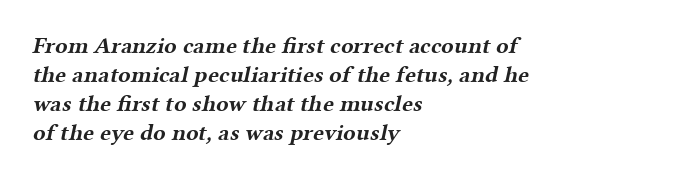
Q: Is the text bold? A: Yes.
Q: Is the text underlined? A: No.
Q: How is the paragraph aligned? A: Left-aligned.
Q: Is the spacing between letters normal or unusually wide? A: Normal.
Q: Is the spacing between lines tight, normal or loose? A: Normal.
